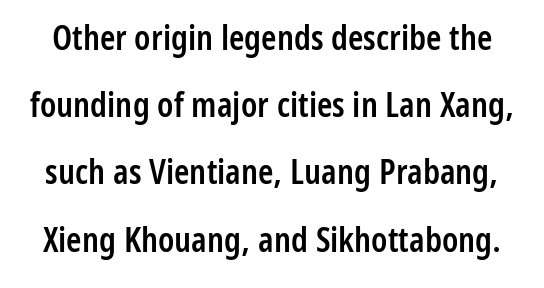
Standard letterfit; no display-style spreading of the glyphs. Vertical strokes here are truly vertical. Proportional: the letters do not fall into vertical columns. Heft: intermediate — a semibold.
